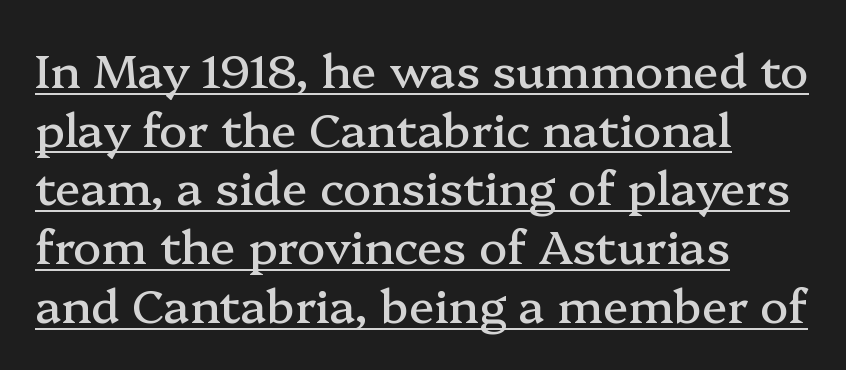
Old-style or modern, the face here clearly has serifs. Teacher's note: observe the even left margin — that is flush-left alignment. The words here are underlined. The rendering uses natural spacing where letterforms have individual widths. Rendered with straight, roman letterforms. Vertically, the passage feels balanced, rows spaced as you'd expect.
